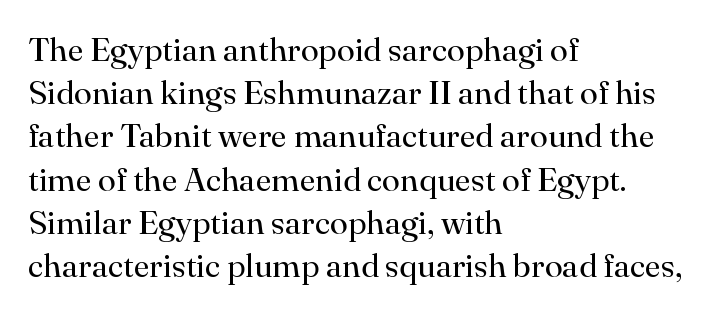
Q: Is the text bold? A: No.
Q: Is the text italic (slanted)? A: No, it is upright.
Q: Is the typeface a serif or a sans-serif typeface? A: Serif.
Q: Is the text underlined? A: No.
Q: How is the paragraph aligned? A: Left-aligned.
Q: Is the spacing between letters normal or unusually wide? A: Normal.
Q: Is the spacing between lines tight, normal or loose? A: Normal.
Q: Width (condensed, normal, or wide)? A: Normal.
Q: Stroke contrast? A: High.
Q: x-height? A: Small.
Q: Monospaced? A: No.
